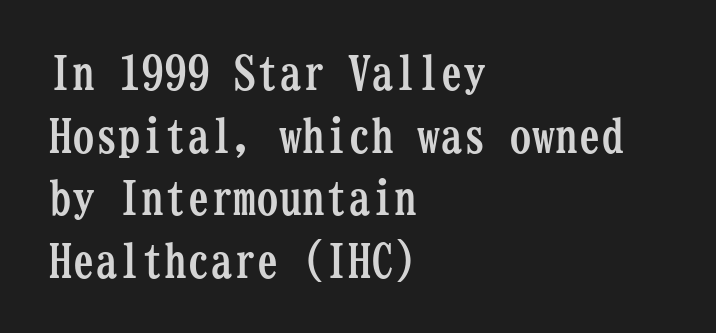
Has an underline been added? It has not. Students, this is bold: see how much ink each stroke carries. Italic? Not at all — the glyphs are vertical. Line spacing here is normal. Layout note: lines flush left. To sum up the face: it has serifs.
